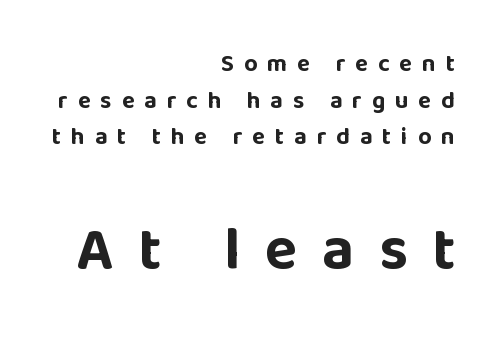
{"serif": "no", "italic": "no", "bold": "yes", "weight": "bold", "width": "normal", "stroke_contrast": "low", "x_height": "large", "monospaced": "no", "underline": "no", "align": "right", "line_spacing": "normal", "line_spacing_ratio": 1.53, "letter_spacing": "wide", "letter_spacing_em": 0.41, "larger_block": "second", "size_ratio": 2.5, "glyph_px": 60}
